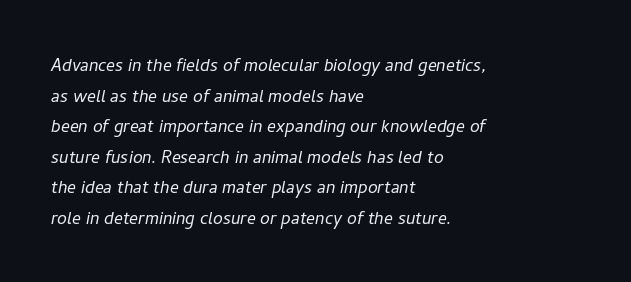
The specimen omits any rule beneath the text block's lines. Vertical spacing — default. Compared with a centered layout, this one pins lines to the left instead. No chunkiness to these letters — they're not bold. The letters are slanted; this is an italic face. The letters sit at their default tracking, neither squeezed nor spread.
